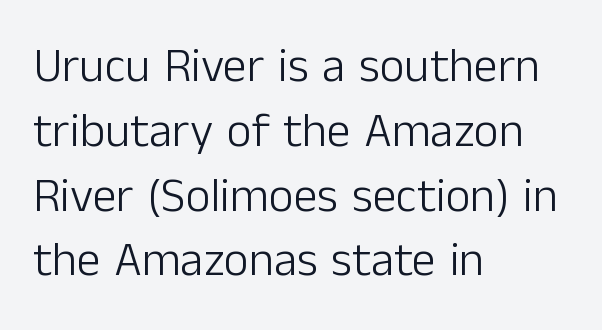
Are there feet on the stems? There aren't — it's a sans. The rendering uses a moderate line-height, typical for paragraphs. Posture: straight, roman, zero tilt. Does the copy run flush right? No — it runs flush left. The space directly below the letters is spotless. Is the letter spacing exaggerated? No — it looks like the ordinary default.
